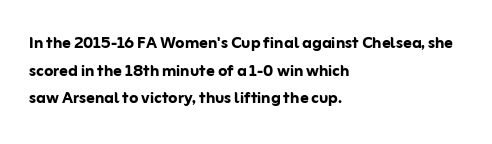
Q: Is the text bold? A: Yes.
Q: Is the text italic (slanted)? A: No, it is upright.
Q: Is the text underlined? A: No.
Q: How is the paragraph aligned? A: Left-aligned.
Q: Is the spacing between letters normal or unusually wide? A: Normal.
Q: Is the spacing between lines tight, normal or loose? A: Normal.
